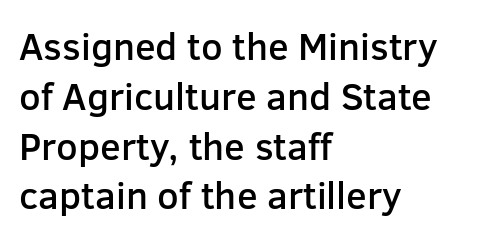
{"serif": "no", "italic": "no", "bold": "semi", "weight": "semibold", "width": "normal", "stroke_contrast": "low", "x_height": "medium", "monospaced": "no", "underline": "no", "align": "left", "line_spacing": "normal", "line_spacing_ratio": 1.31, "letter_spacing": "normal", "letter_spacing_em": 0.0, "glyph_px": 38}
